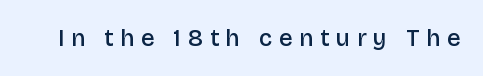
Q: Is the text bold? A: Semi-bold.
Q: Is the text italic (slanted)? A: No, it is upright.
Q: Is the text underlined? A: No.
Q: Is the spacing between letters normal or unusually wide? A: Unusually wide.
